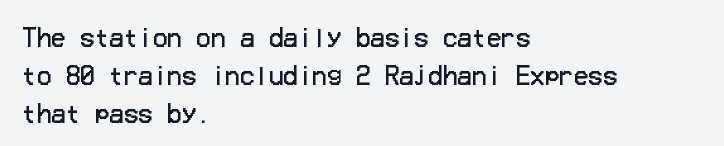
Q: Is the text bold? A: No.
Q: Is the text italic (slanted)? A: No, it is upright.
Q: Is the text underlined? A: No.
Q: How is the paragraph aligned? A: Left-aligned.
Q: Is the spacing between letters normal or unusually wide? A: Normal.
Q: Is the spacing between lines tight, normal or loose? A: Normal.
